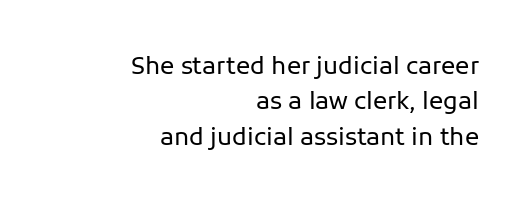
Q: Is the text bold? A: No.
Q: Is the text italic (slanted)? A: No, it is upright.
Q: Is the text underlined? A: No.
Q: How is the paragraph aligned? A: Right-aligned.
Q: Is the spacing between letters normal or unusually wide? A: Normal.
Q: Is the spacing between lines tight, normal or loose? A: Normal.
